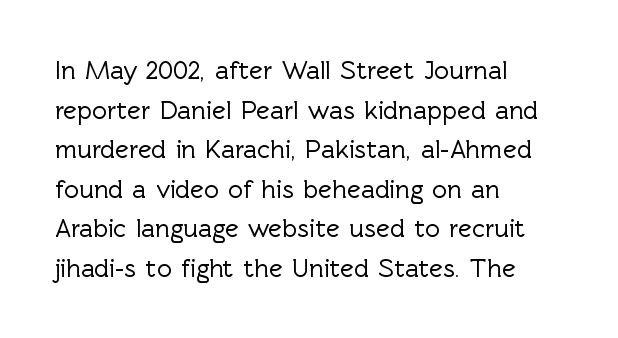
Interline gaps are of average width in this sample. The type sits square on the baseline with zero lean. Just letters on the line, the space beneath them empty. Students, note that the glyphs here touch the page at normal intervals. The rendering anchors every line to the left-hand side.
